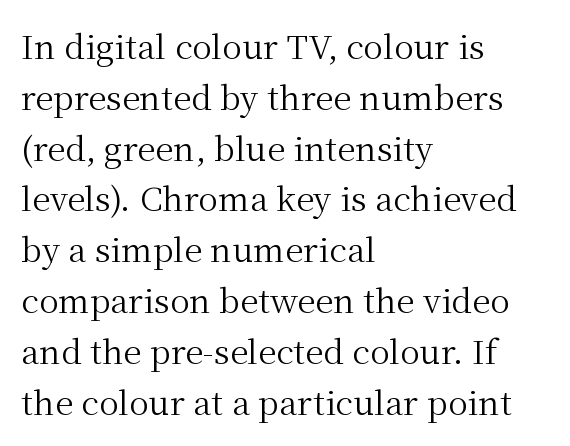
Evenly set lines give the paragraph a standard silhouette. The face used here is proportionally spaced, like ordinary book or web type. Is the block centered? No — it sits flush against the left margin. Letters rest on an invisible, unmarked baseline. This is roman type, the default non-slanted kind.
